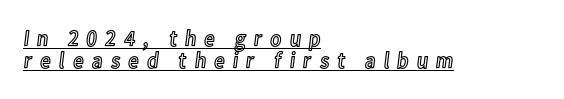
Q: Is the text italic (slanted)? A: Yes.
Q: Is the text underlined? A: Yes.
Q: How is the paragraph aligned? A: Left-aligned.
Q: Is the spacing between letters normal or unusually wide? A: Unusually wide.
Q: Is the spacing between lines tight, normal or loose? A: Tight.
